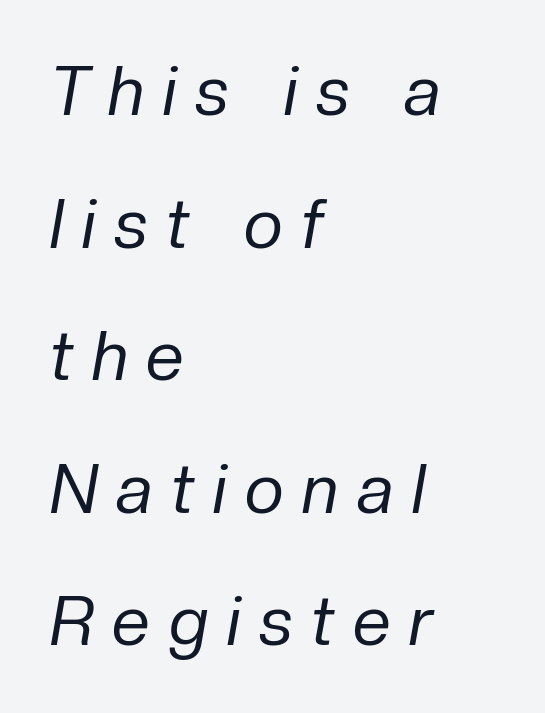
{"italic": "yes", "lean": "right", "slant_degrees": 10, "bold": "no", "weight": "regular", "width": "normal", "stroke_contrast": "low", "x_height": "medium", "monospaced": "no", "underline": "no", "align": "left", "line_spacing": "loose", "line_spacing_ratio": 1.95, "letter_spacing": "wide", "letter_spacing_em": 0.28, "glyph_px": 68}
